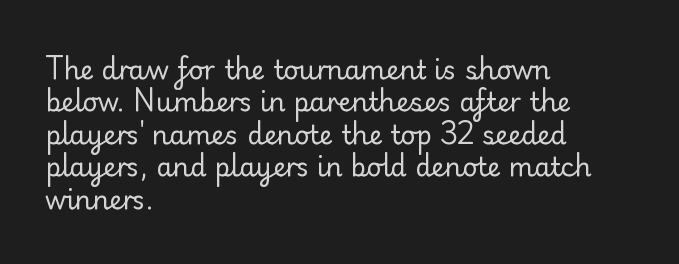
{"italic": "no", "bold": "no", "underline": "no", "align": "left", "line_spacing": "normal", "line_spacing_ratio": 1.25, "letter_spacing": "normal", "letter_spacing_em": 0.0, "glyph_px": 26}
